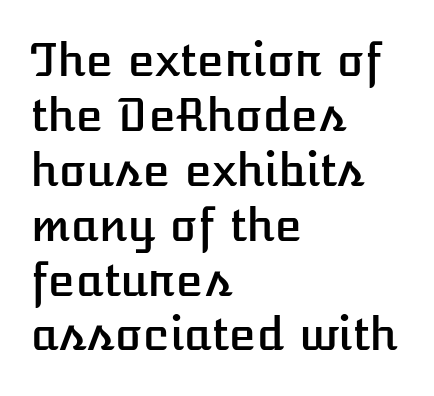
Q: Is the text italic (slanted)? A: No, it is upright.
Q: Is the text underlined? A: No.
Q: How is the paragraph aligned? A: Left-aligned.
Q: Is the spacing between letters normal or unusually wide? A: Normal.
Q: Width (condensed, normal, or wide)? A: Normal.
Q: Stroke contrast? A: Low.
Q: x-height? A: Medium.
Q: Monospaced? A: No.
